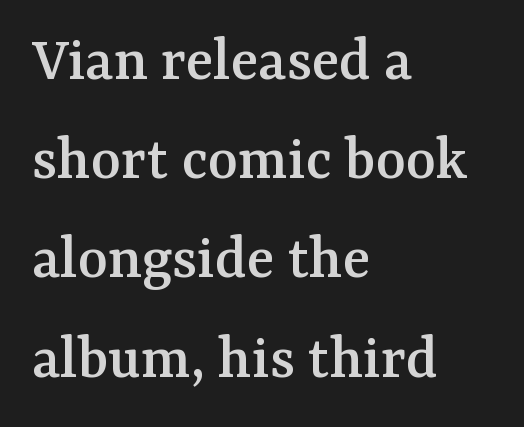
Here the glyphs are tracked normally, forming tight word shapes. The lettering stays uniformly vertical, giving the passage a roman look. Varying glyph widths throughout — classic text-font behaviour. Successive baselines arrive at the customary interval. The zone under the glyphs is completely vacant. Type style note: has serifs.
